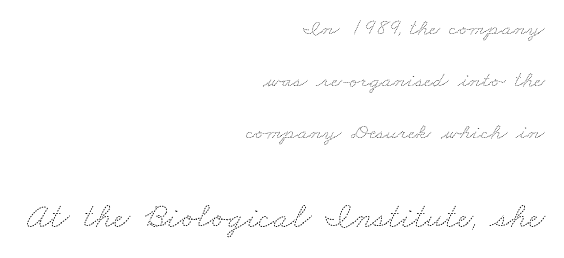
{"bold": "no", "weight": "thin", "width": "wide", "stroke_contrast": "medium", "x_height": "small", "monospaced": "no", "underline": "no", "align": "right", "line_spacing": "loose", "line_spacing_ratio": 2.26, "letter_spacing": "normal", "letter_spacing_em": 0.0, "larger_block": "second", "size_ratio": 1.52, "glyph_px": 35}
